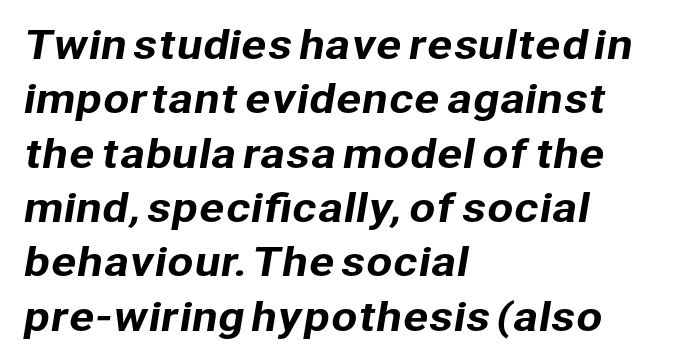
Students, note that the glyphs here touch the page at normal intervals. In terms of letterform style, serifs are entirely absent. Leading: standard. Varying glyph widths throughout — classic text-font behaviour. Layout note: lines flush left. Words float on clear page, feet unadorned.
